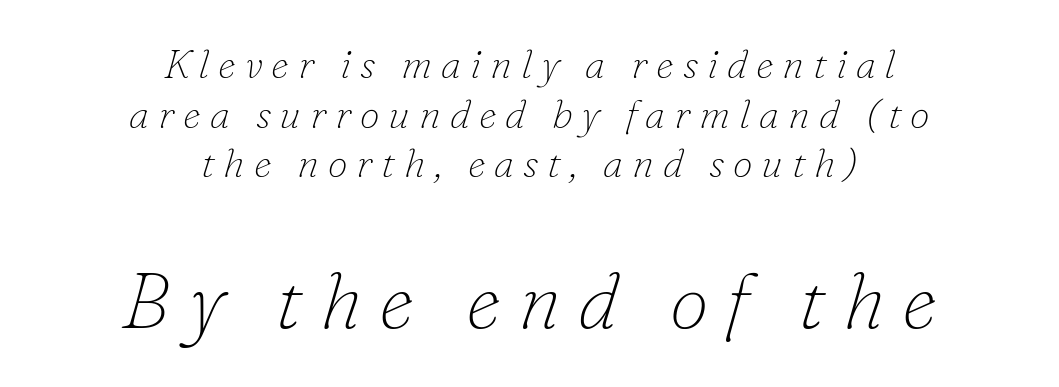
Letterform terminals end in serifs throughout the passage. This is oblique type, the kind used for emphasis or titles. Neither beginnings nor endings align; midpoints do. Each letter keeps its own natural width here, so spacing adapts to shape.
